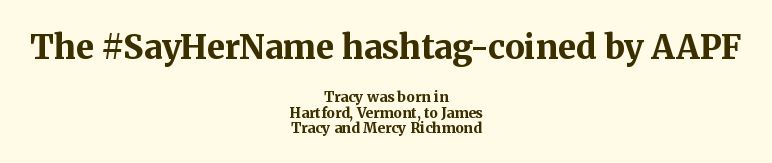
The gaps between neighbouring characters are ordinary and unremarkable. Font category for this specimen: serif. Here the designer chose a conventional face with non-uniform glyph widths. The compositor balanced each line on the midline.
